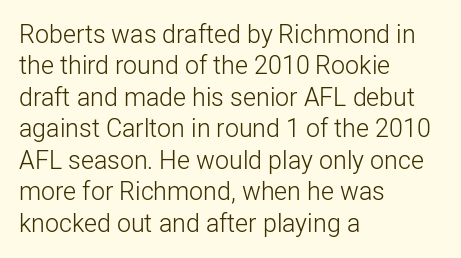
The image shows 25 px text type, upright; set left-aligned, normal line spacing (1.26x), normal letter spacing, not underlined.
